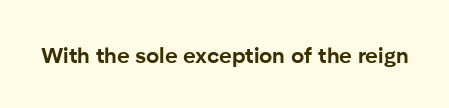
{"italic": "no", "bold": "yes", "underline": "no", "letter_spacing": "normal", "letter_spacing_em": 0.0, "glyph_px": 22}
